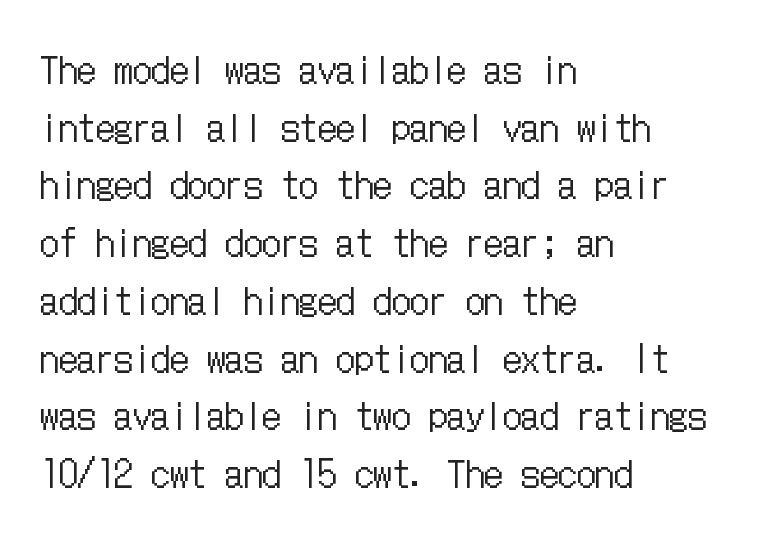
{"italic": "no", "bold": "no", "weight": "regular", "width": "condensed", "stroke_contrast": "low", "x_height": "medium", "underline": "no", "align": "left", "line_spacing": "normal", "line_spacing_ratio": 1.56, "letter_spacing": "normal", "letter_spacing_em": 0.0, "glyph_px": 37}
